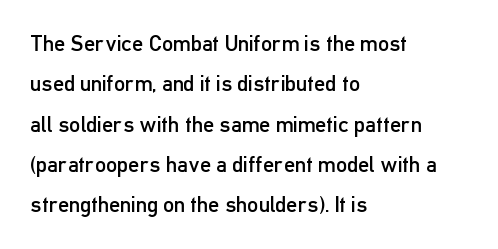
{"italic": "no", "bold": "no", "underline": "no", "align": "left", "line_spacing_ratio": 1.83, "letter_spacing": "normal", "letter_spacing_em": 0.0, "glyph_px": 22}
